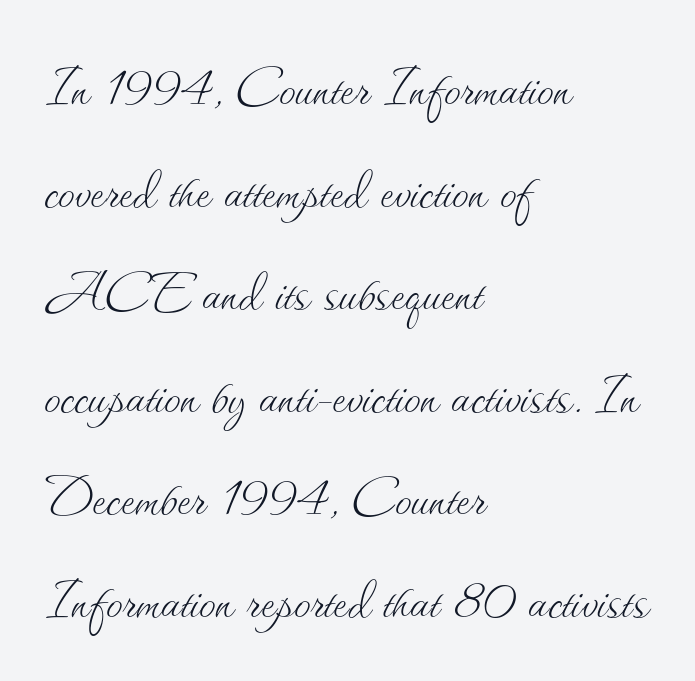
The image shows 67 px thin type; set left-aligned, normal line spacing (1.53x), normal letter spacing, not underlined; medium stroke contrast and a small x-height.
